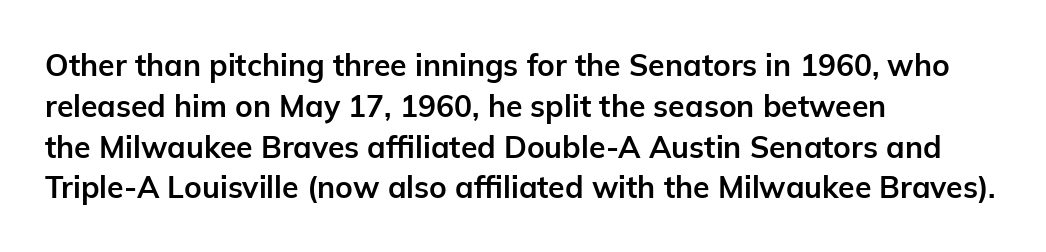
Default kerning and tracking; the words read as compact shapes. You could not count columns in this text — the font is proportionally spaced. The type sits square on the baseline with zero lean. Notice how descenders clear the ascenders below comfortably — that's standard leading.
